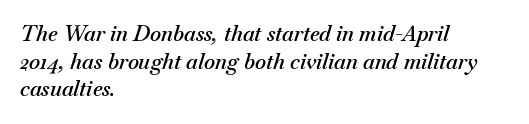
Q: Is the text bold? A: Semi-bold.
Q: Is the text italic (slanted)? A: Yes, it leans right by about 18 degrees.
Q: Is the text underlined? A: No.
Q: How is the paragraph aligned? A: Left-aligned.
Q: Is the spacing between letters normal or unusually wide? A: Normal.
Q: Is the spacing between lines tight, normal or loose? A: Normal.
